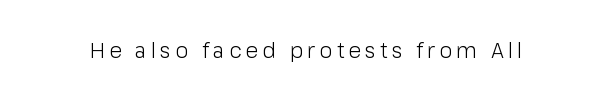
Italic? Not at all — the glyphs are vertical. The zone under the glyphs is completely vacant. Letter spacing: wide. Nothing heavy about these letters — not bold at all.
